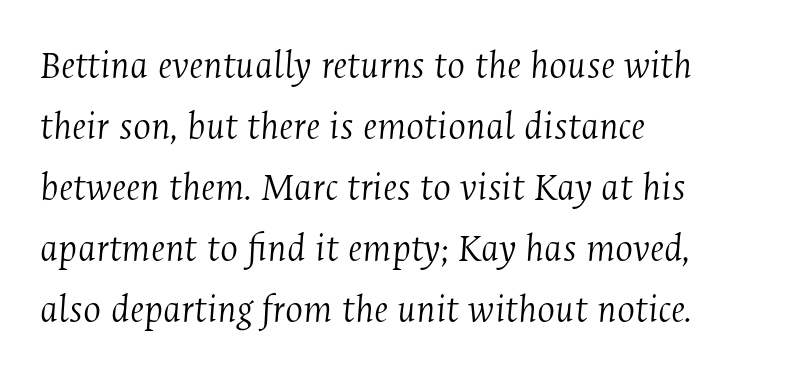
Q: Is the text bold? A: No.
Q: Is the text italic (slanted)? A: Yes, it leans right by about 4 degrees.
Q: Is the typeface a serif or a sans-serif typeface? A: Serif.
Q: Is the text underlined? A: No.
Q: How is the paragraph aligned? A: Left-aligned.
Q: Is the spacing between letters normal or unusually wide? A: Normal.
Q: Is the spacing between lines tight, normal or loose? A: Normal.
Q: Width (condensed, normal, or wide)? A: Condensed.
Q: Stroke contrast? A: Medium.
Q: x-height? A: Medium.
Q: Monospaced? A: No.
